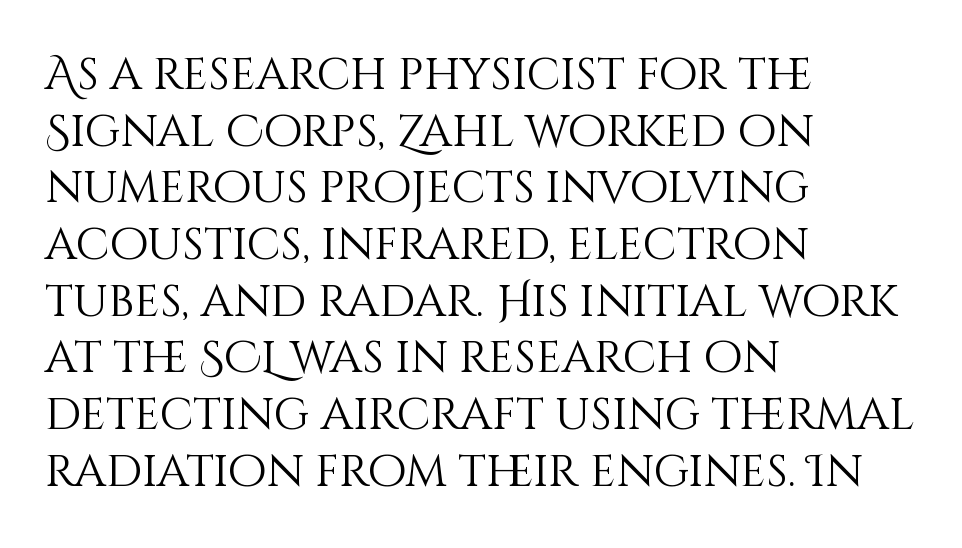
Q: Is the text bold? A: No.
Q: Is the text italic (slanted)? A: No, it is upright.
Q: Is the text underlined? A: No.
Q: How is the paragraph aligned? A: Left-aligned.
Q: Is the spacing between letters normal or unusually wide? A: Normal.
Q: Is the spacing between lines tight, normal or loose? A: Normal.
Q: Width (condensed, normal, or wide)? A: Normal.
Q: Stroke contrast? A: Medium.
Q: x-height? A: Large.
Q: Monospaced? A: No.
